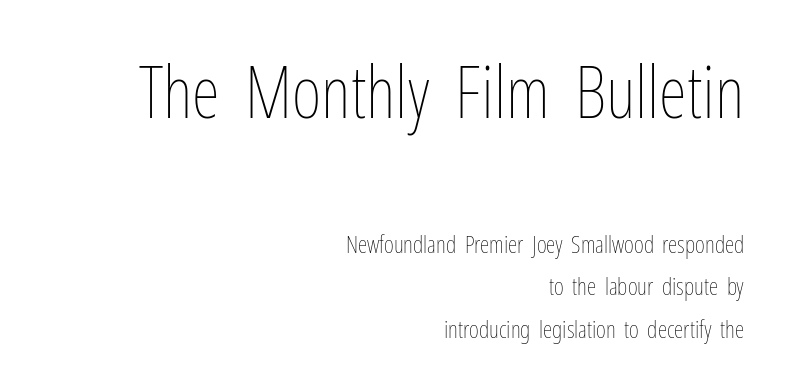
The image shows 72 px thin, condensed type, upright; set right-aligned, line spacing 1.78x, normal letter spacing, not underlined; the first (top) block is 3.0x larger; low stroke contrast and a medium x-height.
